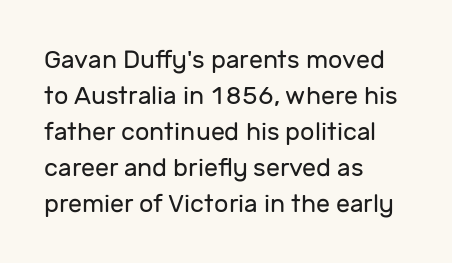
Q: Is the text bold? A: No.
Q: Is the text italic (slanted)? A: No, it is upright.
Q: Is the text underlined? A: No.
Q: How is the paragraph aligned? A: Left-aligned.
Q: Is the spacing between letters normal or unusually wide? A: Normal.
Q: Is the spacing between lines tight, normal or loose? A: Normal.
